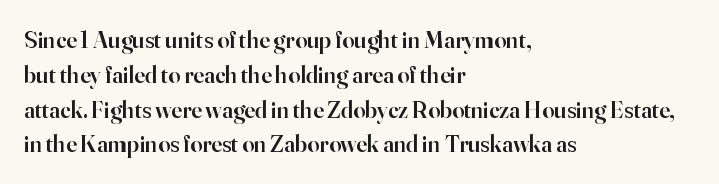
Q: Is the text bold? A: Semi-bold.
Q: Is the text italic (slanted)? A: No, it is upright.
Q: Is the text underlined? A: No.
Q: How is the paragraph aligned? A: Left-aligned.
Q: Is the spacing between letters normal or unusually wide? A: Normal.
Q: Is the spacing between lines tight, normal or loose? A: Normal.
